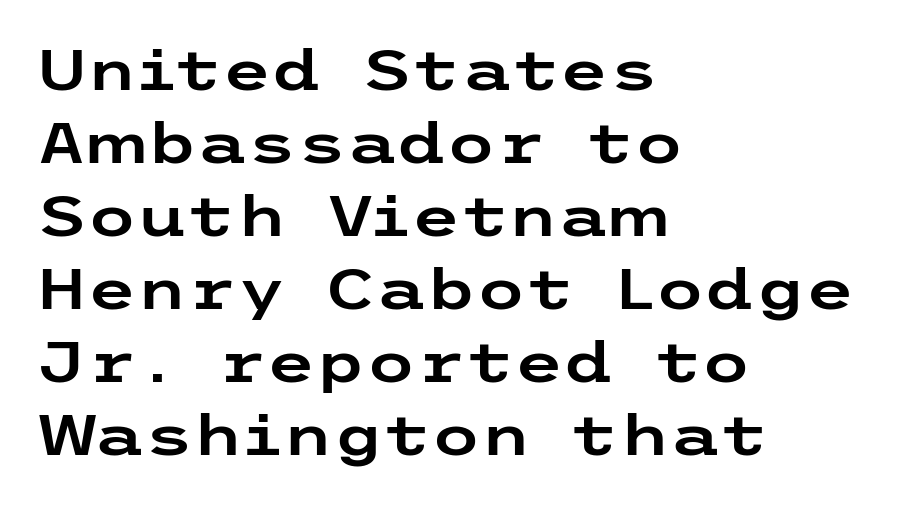
Interline gaps are of average width in this sample. The lines are quadded left. This rendering leaves character spacing at its baseline value. Note: no serifs on the glyphs.
